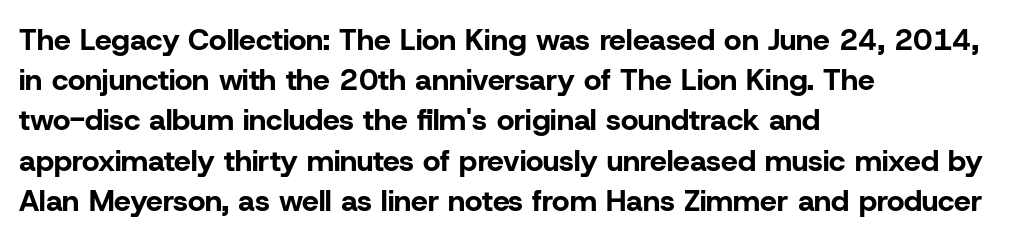
{"serif": "no", "italic": "no", "bold": "yes", "weight": "bold", "width": "normal", "stroke_contrast": "low", "x_height": "medium", "monospaced": "no", "underline": "no", "align": "left", "line_spacing": "normal", "line_spacing_ratio": 1.34, "letter_spacing": "normal", "letter_spacing_em": 0.0, "glyph_px": 30}
